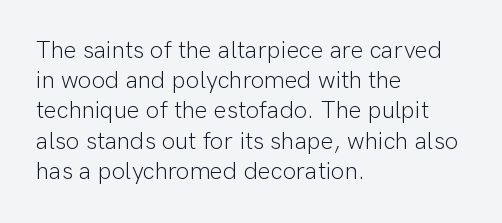
Q: Is the text bold? A: No.
Q: Is the text italic (slanted)? A: No, it is upright.
Q: Is the text underlined? A: No.
Q: How is the paragraph aligned? A: Left-aligned.
Q: Is the spacing between letters normal or unusually wide? A: Normal.
Q: Is the spacing between lines tight, normal or loose? A: Normal.
